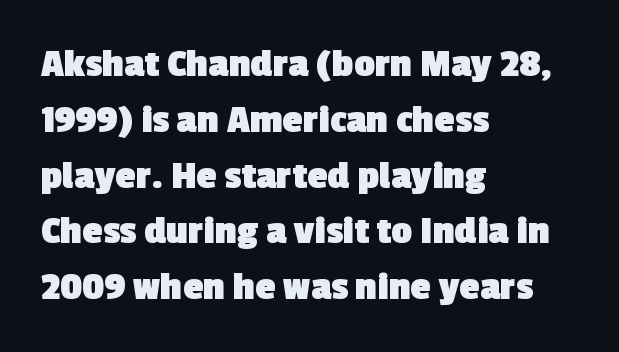
The image shows 41 px heavy sans-serif type; set left-aligned, normal line spacing (1.36x), normal letter spacing, not underlined; a medium x-height.
